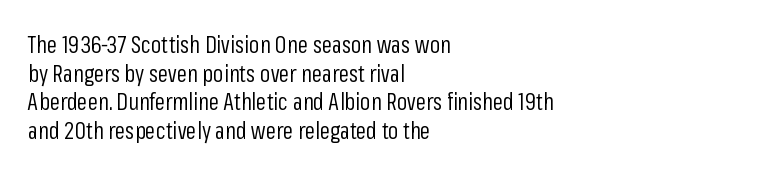
The image shows 23 px text type, upright; set left-aligned, normal line spacing (1.25x), normal letter spacing, not underlined.
